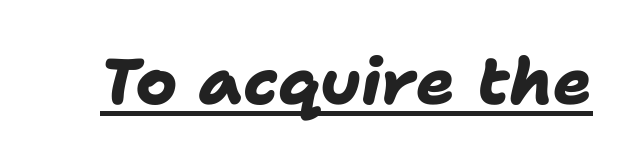
This is heavy type, rendered in bold. Here the designer chose a conventional face with non-uniform glyph widths. Stroke terminals: plain, sans-serif. Letter spacing: default. Underlined type.
